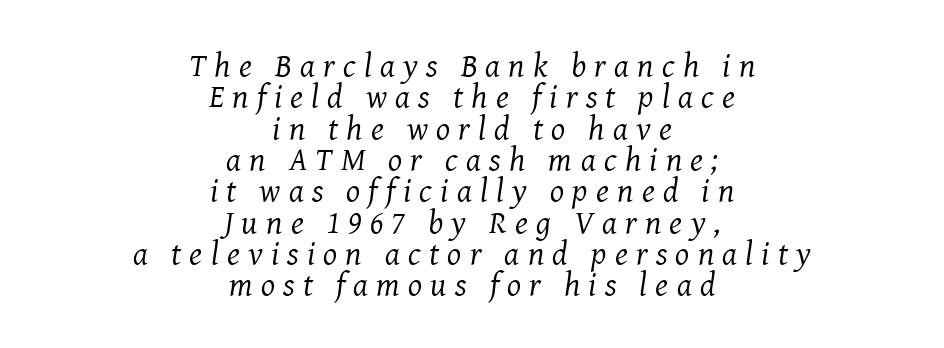
Q: Is the text bold? A: No.
Q: Is the text italic (slanted)? A: Yes, it leans right by about 8 degrees.
Q: Is the typeface a serif or a sans-serif typeface? A: Serif.
Q: Is the text underlined? A: No.
Q: How is the paragraph aligned? A: Centered.
Q: Is the spacing between letters normal or unusually wide? A: Unusually wide.
Q: Is the spacing between lines tight, normal or loose? A: Tight.
Q: Width (condensed, normal, or wide)? A: Normal.
Q: Stroke contrast? A: Medium.
Q: x-height? A: Medium.
Q: Monospaced? A: No.
